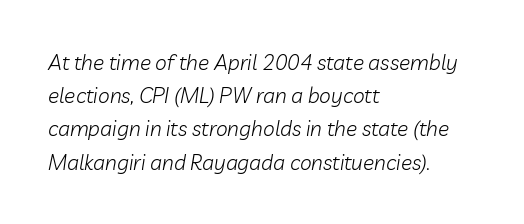
The image shows 21 px text type, italic (leaning right); set left-aligned, normal line spacing (1.58x), normal letter spacing, not underlined.
